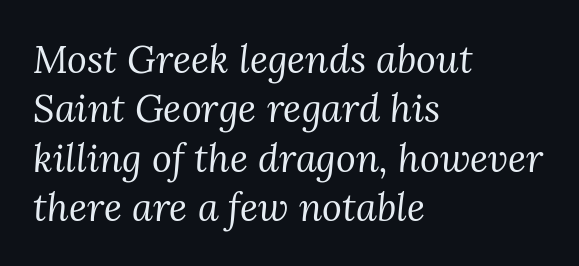
{"serif": "yes", "italic": "yes", "lean": "right", "slant_degrees": 3, "bold": "no", "weight": "regular", "width": "normal", "stroke_contrast": "medium", "x_height": "medium", "monospaced": "no", "underline": "no", "align": "left", "line_spacing": "normal", "line_spacing_ratio": 1.3, "letter_spacing": "normal", "letter_spacing_em": 0.0, "glyph_px": 38}
